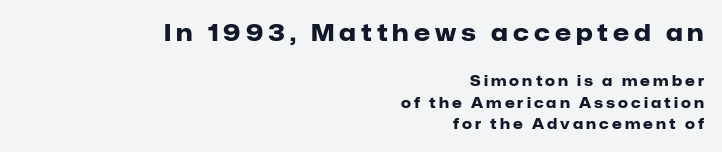
Q: Is the text bold? A: Yes.
Q: Is the text italic (slanted)? A: No, it is upright.
Q: Is the text underlined? A: No.
Q: How is the paragraph aligned? A: Right-aligned.
Q: Is the spacing between letters normal or unusually wide? A: Unusually wide.
Q: Is the spacing between lines tight, normal or loose? A: Normal.
Q: Which block of text is set in a larger size, the first (top) or the second (bottom)? A: The first (top) one.
